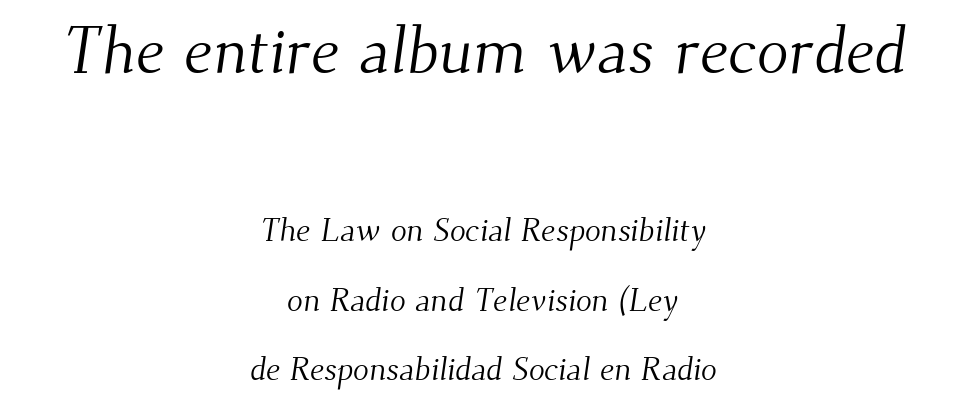
Quick note: interline space is abundant. Standard letterfit; no display-style spreading of the glyphs. Both edges are ragged and mirror each other, which tells us the setting is centered. Varying glyph widths throughout — classic text-font behaviour. Note: larger setting up top, smaller setting below.
